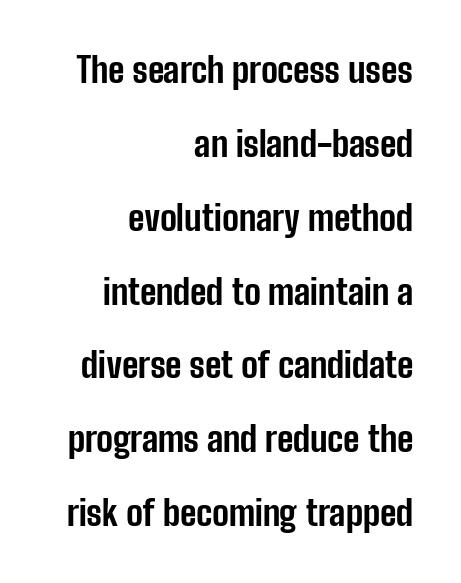
Q: Is the text bold? A: Yes.
Q: Is the text italic (slanted)? A: No, it is upright.
Q: Is the typeface a serif or a sans-serif typeface? A: Sans-serif.
Q: Is the text underlined? A: No.
Q: How is the paragraph aligned? A: Right-aligned.
Q: Is the spacing between letters normal or unusually wide? A: Normal.
Q: Is the spacing between lines tight, normal or loose? A: Loose.
Q: Width (condensed, normal, or wide)? A: Condensed.
Q: Stroke contrast? A: Low.
Q: x-height? A: Medium.
Q: Monospaced? A: No.
